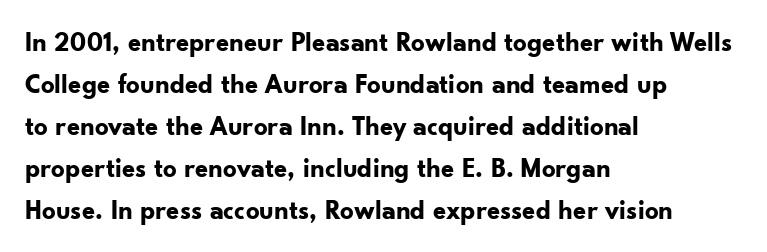
{"italic": "no", "bold": "yes", "underline": "no", "align": "left", "line_spacing": "normal", "line_spacing_ratio": 1.56, "letter_spacing": "normal", "letter_spacing_em": 0.0, "glyph_px": 27}
